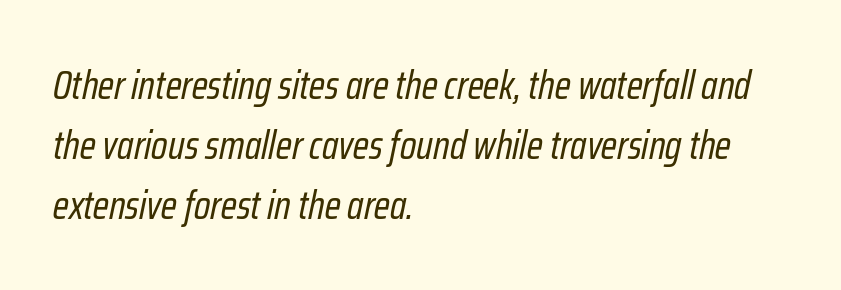
{"italic": "yes", "lean": "right", "slant_degrees": 12, "bold": "no", "weight": "regular", "width": "condensed", "stroke_contrast": "low", "x_height": "medium", "monospaced": "no", "underline": "no", "align": "left", "line_spacing": "normal", "line_spacing_ratio": 1.5, "letter_spacing": "normal", "letter_spacing_em": 0.0, "glyph_px": 40}
